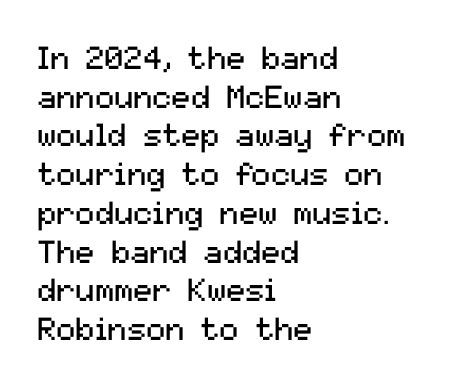
Q: Is the text bold? A: No.
Q: Is the text italic (slanted)? A: No, it is upright.
Q: Is the typeface a serif or a sans-serif typeface? A: Sans-serif.
Q: Is the text underlined? A: No.
Q: How is the paragraph aligned? A: Left-aligned.
Q: Is the spacing between letters normal or unusually wide? A: Normal.
Q: Width (condensed, normal, or wide)? A: Normal.
Q: Stroke contrast? A: Medium.
Q: x-height? A: Medium.
Q: Monospaced? A: No.
